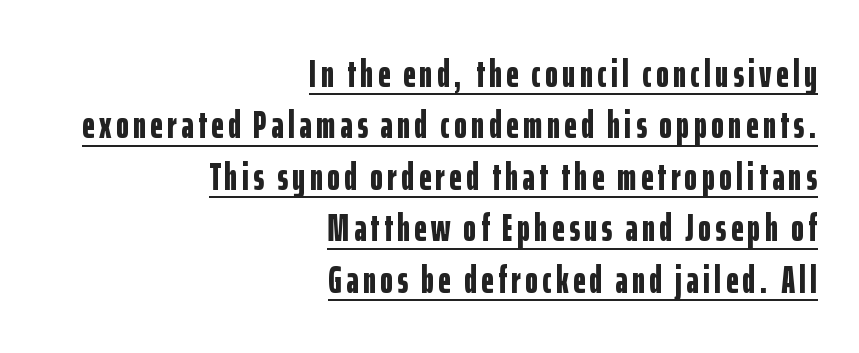
{"serif": "no", "italic": "no", "bold": "yes", "weight": "bold", "width": "condensed", "stroke_contrast": "low", "x_height": "medium", "monospaced": "no", "underline": "yes", "align": "right", "line_spacing": "normal", "line_spacing_ratio": 1.32, "glyph_px": 39}
